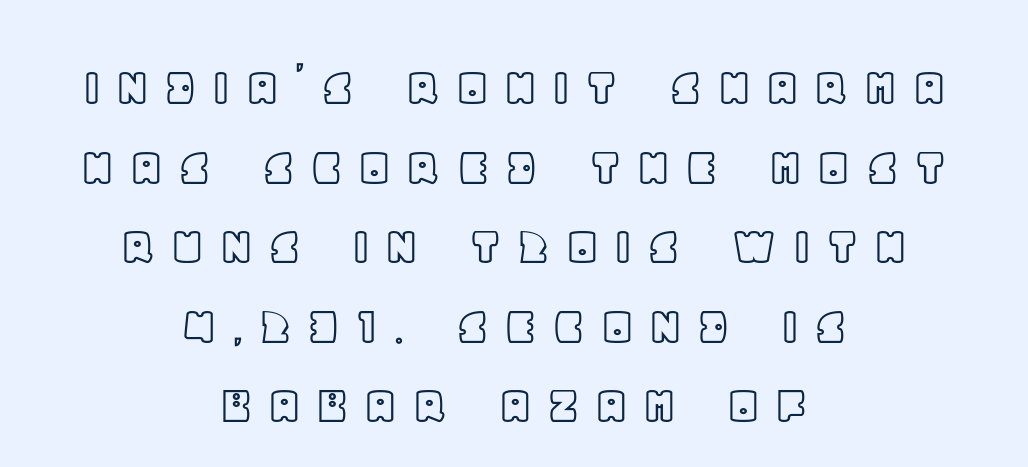
The letters stand straight up with perfectly vertical stems. These lines are rendered in a variable-pitch font. Nobody drew a line under any word here. The passage shown stacks its lines at a standard gap.
